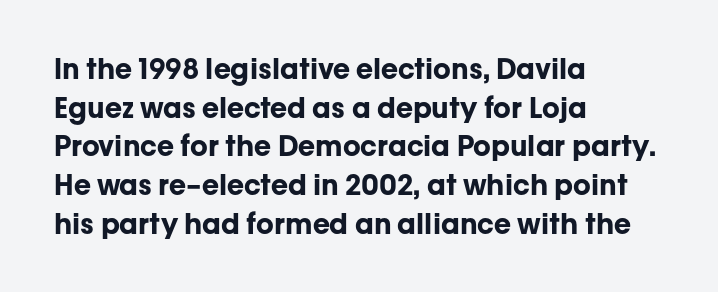
{"serif": "no", "italic": "no", "bold": "yes", "weight": "bold", "width": "normal", "stroke_contrast": "low", "x_height": "medium", "monospaced": "no", "underline": "no", "align": "left", "line_spacing": "normal", "line_spacing_ratio": 1.38, "letter_spacing": "normal", "letter_spacing_em": 0.0, "glyph_px": 28}
